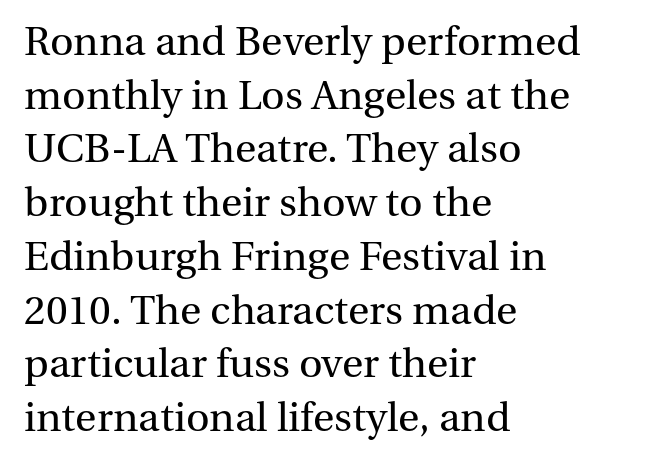
Q: Is the text bold? A: No.
Q: Is the text italic (slanted)? A: No, it is upright.
Q: Is the typeface a serif or a sans-serif typeface? A: Serif.
Q: Is the text underlined? A: No.
Q: How is the paragraph aligned? A: Left-aligned.
Q: Is the spacing between letters normal or unusually wide? A: Normal.
Q: Is the spacing between lines tight, normal or loose? A: Normal.
Q: Width (condensed, normal, or wide)? A: Normal.
Q: Stroke contrast? A: Medium.
Q: x-height? A: Medium.
Q: Monospaced? A: No.
